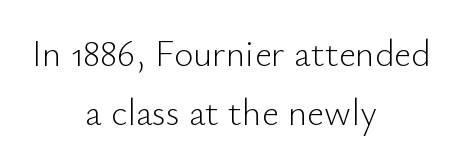
Q: Is the text bold? A: No.
Q: Is the text italic (slanted)? A: No, it is upright.
Q: Is the typeface a serif or a sans-serif typeface? A: Sans-serif.
Q: Is the text underlined? A: No.
Q: How is the paragraph aligned? A: Centered.
Q: Is the spacing between letters normal or unusually wide? A: Normal.
Q: Is the spacing between lines tight, normal or loose? A: Normal.
Q: Width (condensed, normal, or wide)? A: Normal.
Q: Stroke contrast? A: Low.
Q: x-height? A: Small.
Q: Monospaced? A: No.
